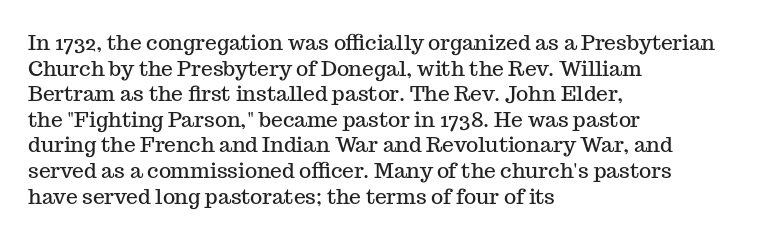
Q: Is the text italic (slanted)? A: No, it is upright.
Q: Is the text underlined? A: No.
Q: How is the paragraph aligned? A: Left-aligned.
Q: Is the spacing between letters normal or unusually wide? A: Normal.
